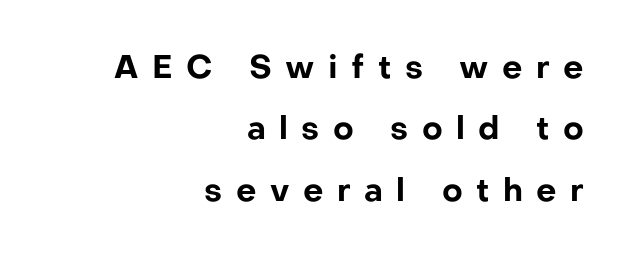
{"serif": "no", "italic": "no", "bold": "yes", "weight": "bold", "width": "normal", "stroke_contrast": "low", "x_height": "medium", "monospaced": "no", "underline": "no", "align": "right", "line_spacing": "loose", "line_spacing_ratio": 1.92, "letter_spacing": "wide", "letter_spacing_em": 0.42, "glyph_px": 32}
